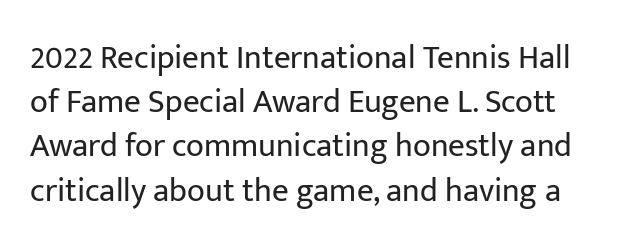
Q: Is the text bold? A: No.
Q: Is the text italic (slanted)? A: No, it is upright.
Q: Is the typeface a serif or a sans-serif typeface? A: Sans-serif.
Q: Is the text underlined? A: No.
Q: Is the spacing between letters normal or unusually wide? A: Normal.
Q: Is the spacing between lines tight, normal or loose? A: Normal.
Q: Width (condensed, normal, or wide)? A: Normal.
Q: Stroke contrast? A: Low.
Q: x-height? A: Medium.
Q: Monospaced? A: No.
